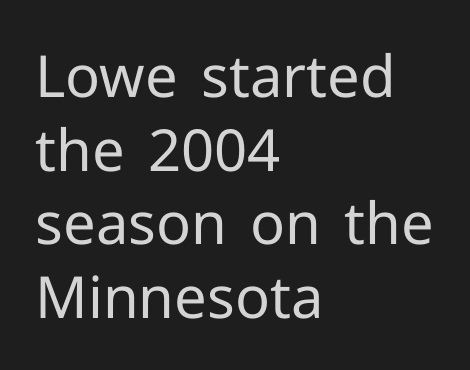
The image shows 58 px regular-weight sans-serif type, upright; set left-aligned, normal line spacing (1.27x), normal letter spacing, not underlined; low stroke contrast and a medium x-height.
